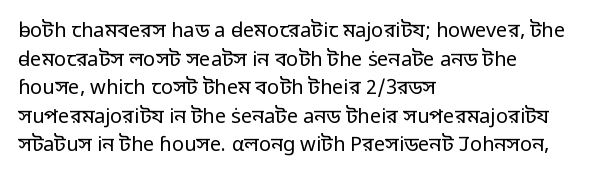
{"italic": "no", "bold": "no", "underline": "no", "align": "left", "line_spacing": "normal", "line_spacing_ratio": 1.43, "letter_spacing": "normal", "letter_spacing_em": 0.0, "glyph_px": 20}
